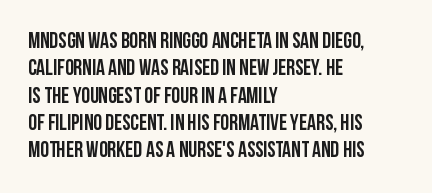
{"italic": "no", "underline": "no", "align": "left", "line_spacing_ratio": 1.24, "letter_spacing": "normal", "letter_spacing_em": 0.0, "glyph_px": 22}
